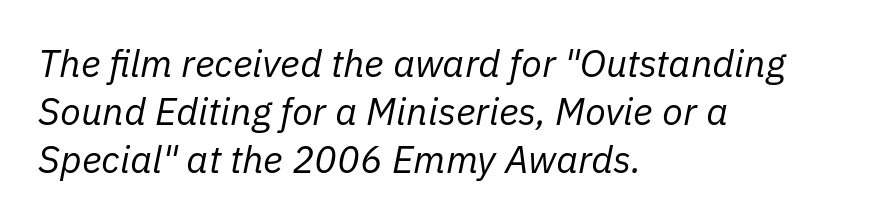
The image shows 38 px regular-weight type, italic (leaning right); set left-aligned, normal line spacing (1.26x), normal letter spacing, not underlined; low stroke contrast and a medium x-height.
